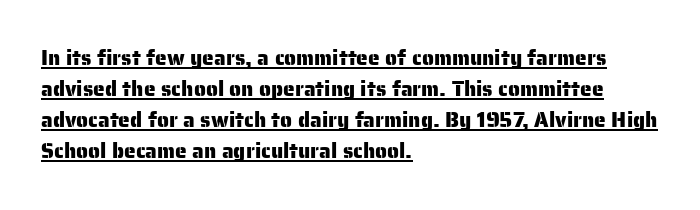
Q: Is the text italic (slanted)? A: No, it is upright.
Q: Is the text underlined? A: Yes.
Q: How is the paragraph aligned? A: Left-aligned.
Q: Is the spacing between letters normal or unusually wide? A: Normal.
Q: Is the spacing between lines tight, normal or loose? A: Normal.
